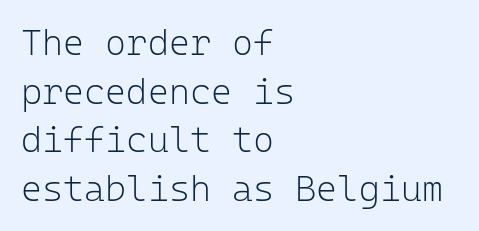
Q: Is the text bold? A: No.
Q: Is the text italic (slanted)? A: No, it is upright.
Q: Is the typeface a serif or a sans-serif typeface? A: Sans-serif.
Q: Is the text underlined? A: No.
Q: How is the paragraph aligned? A: Left-aligned.
Q: Is the spacing between letters normal or unusually wide? A: Normal.
Q: Is the spacing between lines tight, normal or loose? A: Normal.
Q: Width (condensed, normal, or wide)? A: Normal.
Q: Stroke contrast? A: Low.
Q: x-height? A: Medium.
Q: Monospaced? A: Yes.
